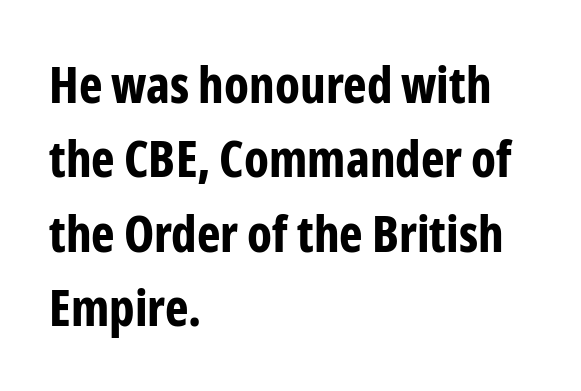
Bare-footed words on every line. Rows of type keep a routine distance in the vertical direction. The letters advance in unequal steps, a hallmark of proportional type. The sample has been set heavy, in full bold. Is the block centered? No — it sits flush against the left margin.
